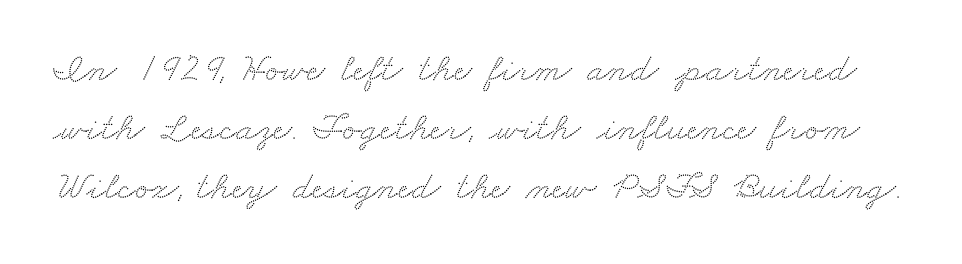
The image shows 40 px wide serif type; set normal line spacing (1.47x), normal letter spacing, not underlined; medium stroke contrast and a small x-height.
